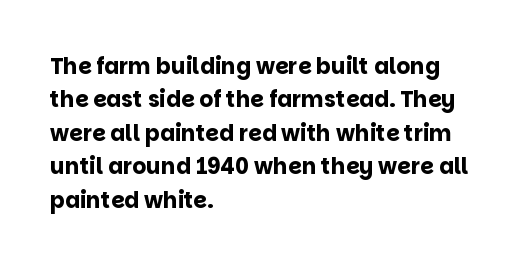
{"italic": "no", "bold": "yes", "underline": "no", "align": "left", "line_spacing": "normal", "line_spacing_ratio": 1.52, "letter_spacing": "normal", "letter_spacing_em": 0.0, "glyph_px": 22}
